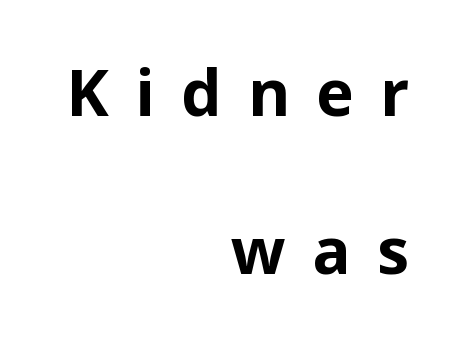
A sans-serif font was chosen for this passage. How heavy is the stroke? Heavy — this is a bold. The area under the type is left untouched. The tracking jumps out immediately: characters are airy and widely separated. These lines were composed using upright roman letters. Looks like regular typesetting: each glyph gets only the width it needs.
